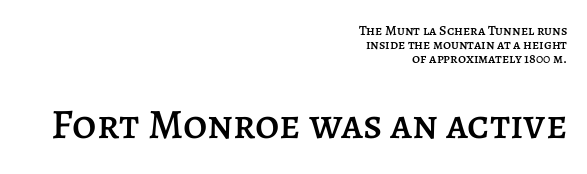
Q: Is the text italic (slanted)? A: No, it is upright.
Q: Is the text underlined? A: No.
Q: How is the paragraph aligned? A: Right-aligned.
Q: Is the spacing between letters normal or unusually wide? A: Normal.
Q: Is the spacing between lines tight, normal or loose? A: Tight.
Q: Which block of text is set in a larger size, the first (top) or the second (bottom)? A: The second (bottom) one.
Q: Width (condensed, normal, or wide)? A: Normal.
Q: Stroke contrast? A: Low.
Q: x-height? A: Large.
Q: Monospaced? A: No.
